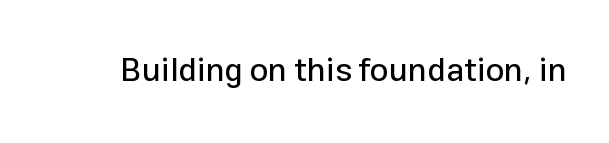
The image shows 33 px sans-serif type, upright; set normal letter spacing, not underlined; low stroke contrast and a medium x-height.
